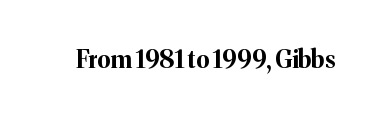
What stands out about the letter spacing? Nothing — it is the standard amount. Upright lettering throughout. Bold? Absolutely — the strokes are thick and heavy. The glyphs are unaccompanied by any horizontal stroke below them.
